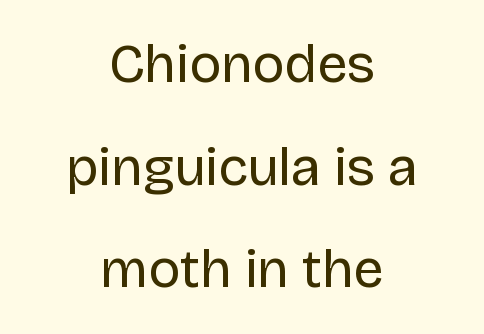
The image shows 54 px regular-weight sans-serif type, upright; set centered, loose line spacing (1.9x), normal letter spacing, not underlined; low stroke contrast and a large x-height.
